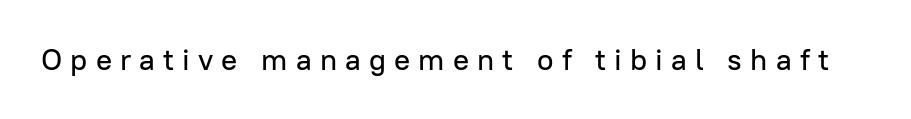
Q: Is the text italic (slanted)? A: No, it is upright.
Q: Is the typeface a serif or a sans-serif typeface? A: Sans-serif.
Q: Is the text underlined? A: No.
Q: Is the spacing between letters normal or unusually wide? A: Unusually wide.
Q: Width (condensed, normal, or wide)? A: Normal.
Q: Stroke contrast? A: Low.
Q: x-height? A: Medium.
Q: Monospaced? A: No.
